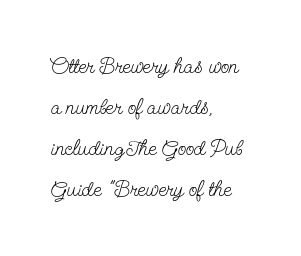
{"bold": "no", "underline": "no", "align": "left", "line_spacing_ratio": 1.87, "letter_spacing": "normal", "letter_spacing_em": 0.0, "glyph_px": 22}
